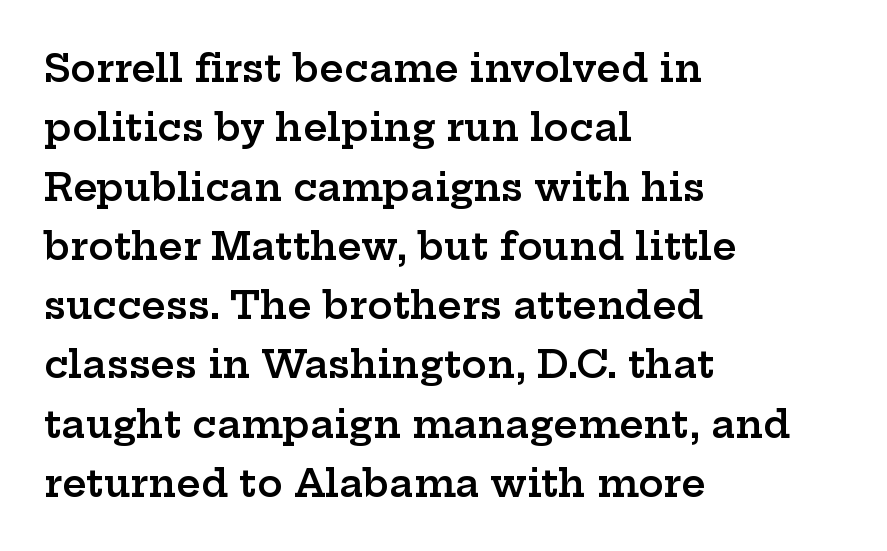
The image shows 38 px semibold, wide serif type, upright; set left-aligned, normal line spacing (1.56x), normal letter spacing, not underlined; low stroke contrast and a medium x-height.
